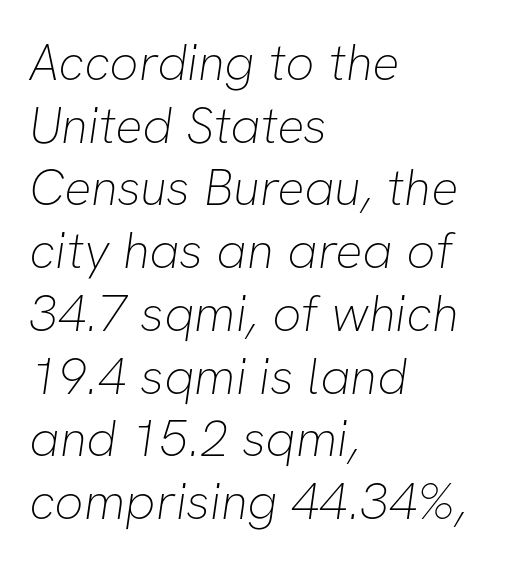
The line texture is even and compact thanks to regular tracking. This rendering features lettering with no underline. The typeface chosen for these lines omits serifs. The font sits on the lighter half of the weight spectrum, regular included.
